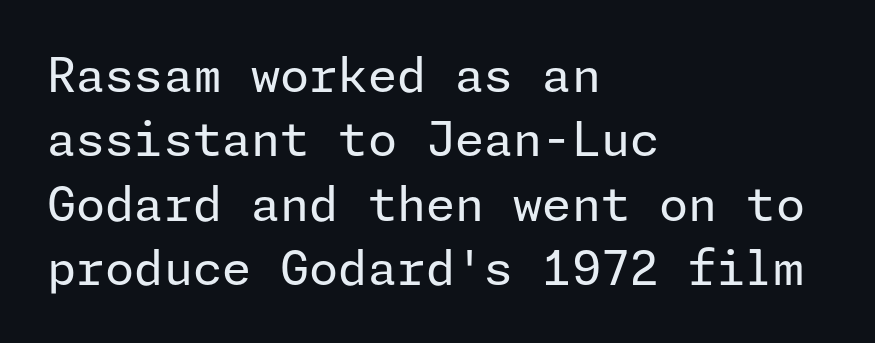
Q: Is the text bold? A: No.
Q: Is the text italic (slanted)? A: No, it is upright.
Q: Is the typeface a serif or a sans-serif typeface? A: Sans-serif.
Q: Is the text underlined? A: No.
Q: How is the paragraph aligned? A: Left-aligned.
Q: Is the spacing between letters normal or unusually wide? A: Normal.
Q: Is the spacing between lines tight, normal or loose? A: Normal.
Q: Width (condensed, normal, or wide)? A: Normal.
Q: Stroke contrast? A: Low.
Q: x-height? A: Medium.
